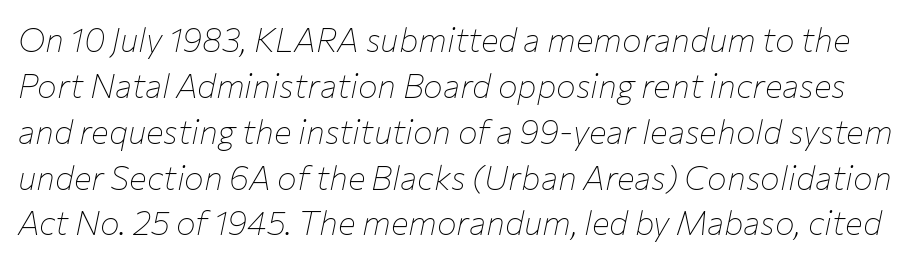
Q: Is the text bold? A: No.
Q: Is the text italic (slanted)? A: Yes, it leans right by about 12 degrees.
Q: Is the text underlined? A: No.
Q: Is the spacing between letters normal or unusually wide? A: Normal.
Q: Is the spacing between lines tight, normal or loose? A: Normal.
Q: Width (condensed, normal, or wide)? A: Normal.
Q: Stroke contrast? A: Low.
Q: x-height? A: Medium.
Q: Monospaced? A: No.
